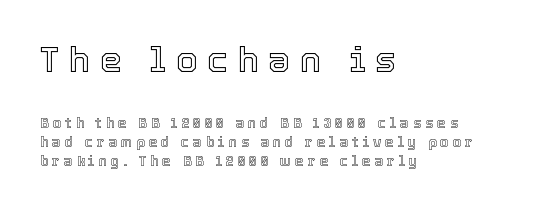
The image shows 35 px text type, upright; set left-aligned, normal line spacing (1.35x), unusually wide letter spacing (+0.27 em), not underlined; the first (top) block is 2.5x larger; a medium x-height.
